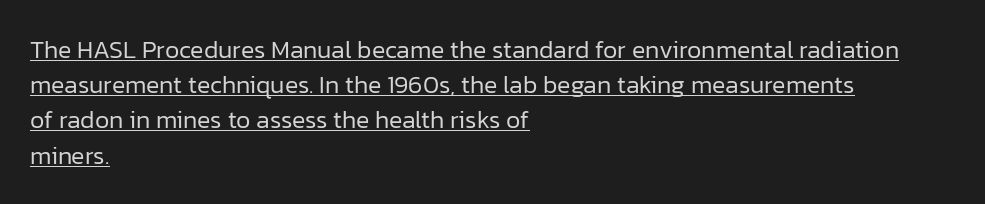
Q: Is the text bold? A: No.
Q: Is the text italic (slanted)? A: No, it is upright.
Q: Is the text underlined? A: Yes.
Q: How is the paragraph aligned? A: Left-aligned.
Q: Is the spacing between letters normal or unusually wide? A: Normal.
Q: Is the spacing between lines tight, normal or loose? A: Normal.
